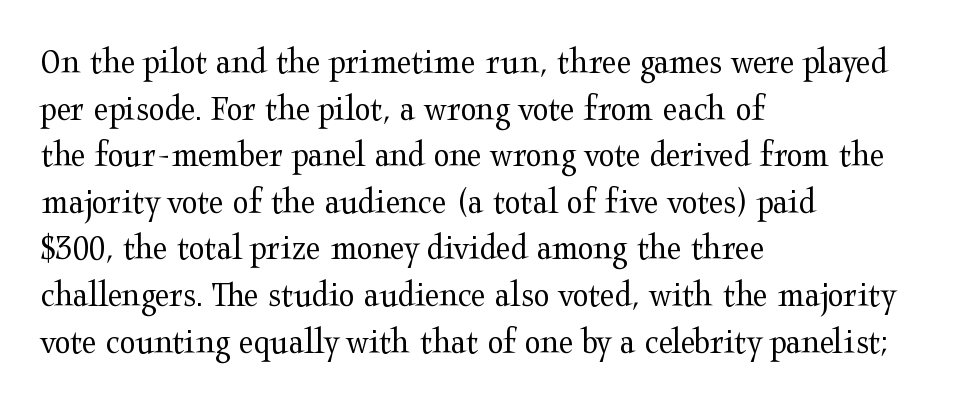
{"serif": "yes", "italic": "no", "bold": "no", "weight": "regular", "width": "wide", "stroke_contrast": "medium", "x_height": "medium", "monospaced": "no", "underline": "no", "align": "left", "line_spacing": "normal", "line_spacing_ratio": 1.26, "letter_spacing": "normal", "letter_spacing_em": 0.0, "glyph_px": 37}
